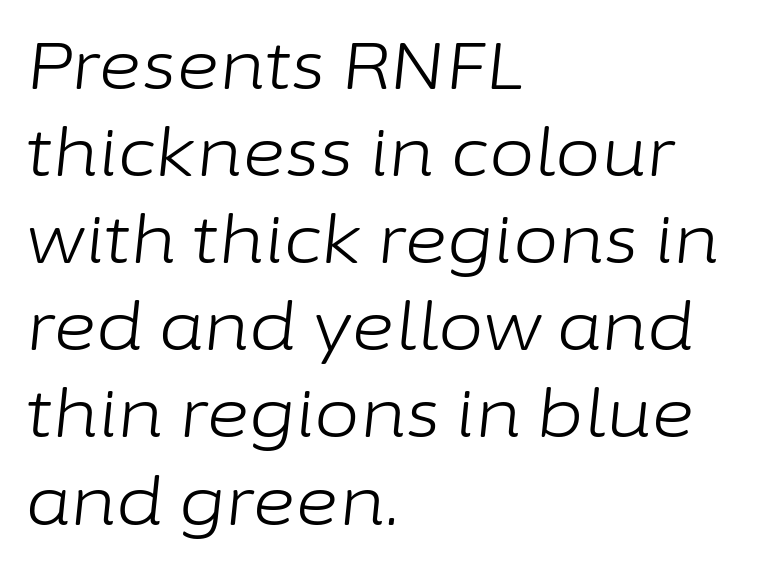
Q: Is the text bold? A: No.
Q: Is the text italic (slanted)? A: Yes, it leans right by about 6 degrees.
Q: Is the text underlined? A: No.
Q: How is the paragraph aligned? A: Left-aligned.
Q: Is the spacing between letters normal or unusually wide? A: Normal.
Q: Is the spacing between lines tight, normal or loose? A: Normal.
Q: Width (condensed, normal, or wide)? A: Normal.
Q: Stroke contrast? A: Low.
Q: x-height? A: Medium.
Q: Monospaced? A: No.
